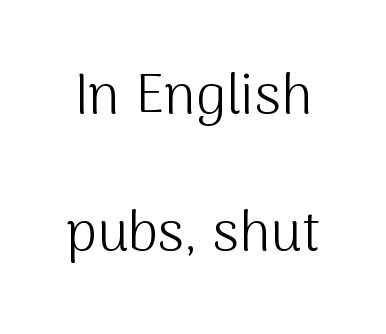
Q: Is the text bold? A: No.
Q: Is the text italic (slanted)? A: No, it is upright.
Q: Is the typeface a serif or a sans-serif typeface? A: Sans-serif.
Q: Is the text underlined? A: No.
Q: Is the spacing between letters normal or unusually wide? A: Normal.
Q: Is the spacing between lines tight, normal or loose? A: Loose.
Q: Width (condensed, normal, or wide)? A: Normal.
Q: Stroke contrast? A: Medium.
Q: x-height? A: Medium.
Q: Monospaced? A: No.
